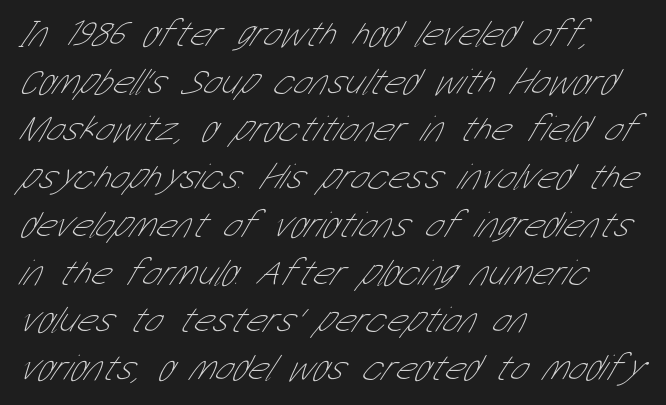
{"serif": "no", "bold": "no", "weight": "thin", "width": "condensed", "stroke_contrast": "low", "x_height": "medium", "monospaced": "no", "underline": "no", "align": "left", "line_spacing": "normal", "line_spacing_ratio": 1.29, "letter_spacing": "normal", "letter_spacing_em": 0.0, "glyph_px": 37}
